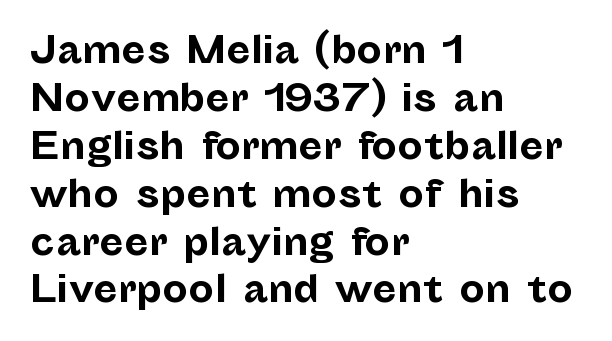
{"serif": "no", "italic": "no", "bold": "yes", "weight": "bold", "width": "normal", "stroke_contrast": "low", "x_height": "medium", "monospaced": "no", "underline": "no", "align": "left", "line_spacing": "normal", "line_spacing_ratio": 1.33, "letter_spacing": "normal", "letter_spacing_em": 0.0, "glyph_px": 36}
